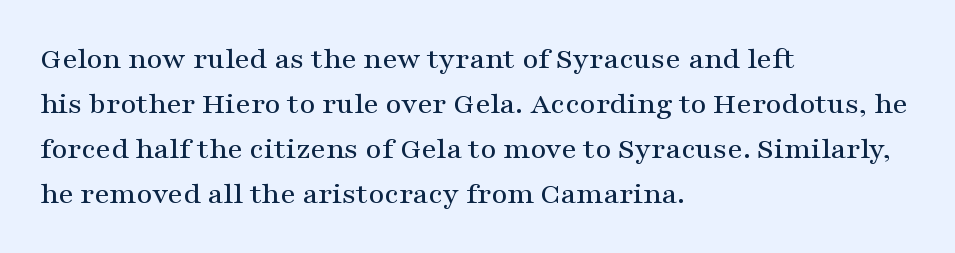
{"serif": "yes", "italic": "no", "width": "wide", "stroke_contrast": "medium", "x_height": "medium", "monospaced": "no", "underline": "no", "align": "left", "line_spacing": "normal", "line_spacing_ratio": 1.45, "letter_spacing": "normal", "letter_spacing_em": 0.0, "glyph_px": 31}
